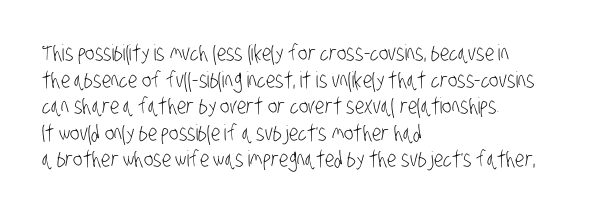
{"bold": "no", "underline": "no", "align": "left", "line_spacing_ratio": 1.21, "letter_spacing": "normal", "letter_spacing_em": 0.0, "glyph_px": 22}
